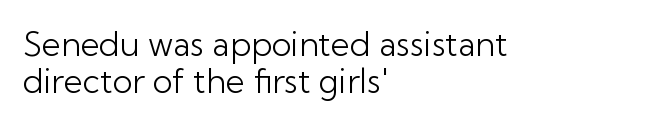
The face used here is rendered with its standard letterfit. Leading: reduced. Note the varied advance widths — an 'i' is clearly narrower than an 'm'. These lines were composed using upright roman letters.
